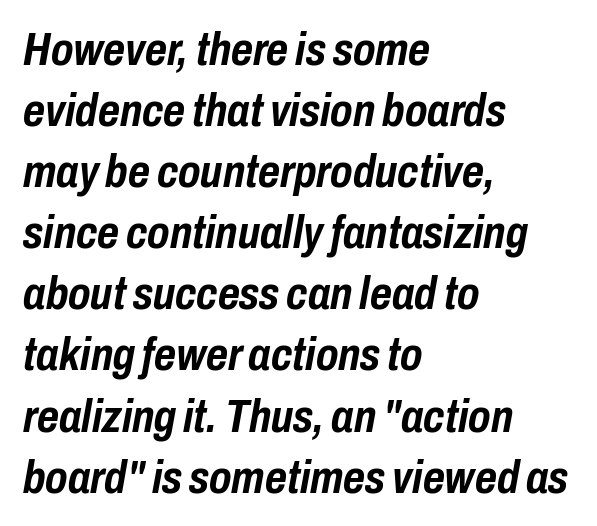
Q: Is the text bold? A: Yes.
Q: Is the text italic (slanted)? A: Yes, it leans right by about 10 degrees.
Q: Is the text underlined? A: No.
Q: How is the paragraph aligned? A: Left-aligned.
Q: Is the spacing between letters normal or unusually wide? A: Normal.
Q: Is the spacing between lines tight, normal or loose? A: Normal.
Q: Width (condensed, normal, or wide)? A: Condensed.
Q: Stroke contrast? A: Low.
Q: x-height? A: Medium.
Q: Monospaced? A: No.
